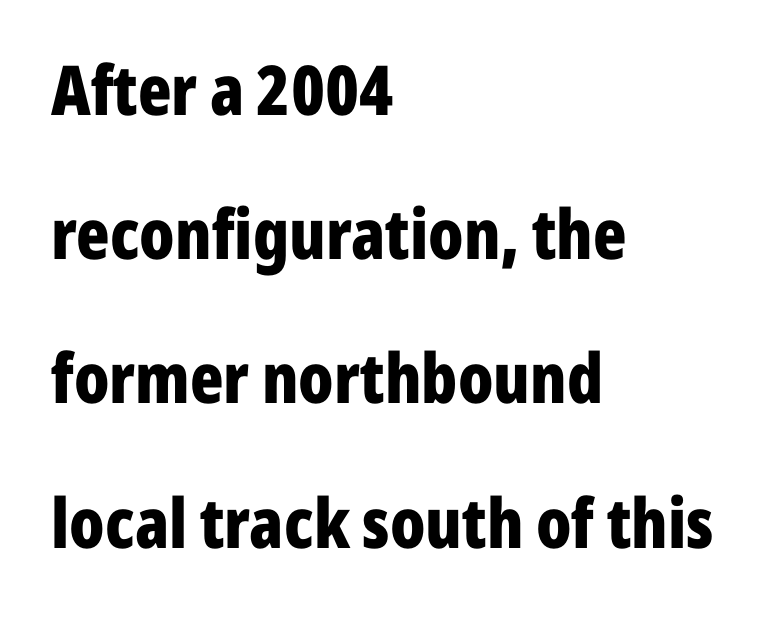
{"serif": "no", "italic": "no", "bold": "yes", "weight": "bold", "width": "condensed", "stroke_contrast": "low", "x_height": "medium", "monospaced": "no", "underline": "no", "align": "left", "line_spacing": "loose", "line_spacing_ratio": 2.09, "letter_spacing": "normal", "letter_spacing_em": 0.0, "glyph_px": 69}
